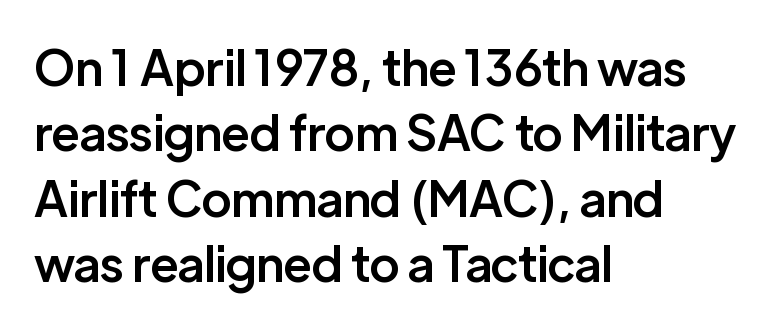
How are the letters spaced? Ordinarily, with no added tracking. It's the straight-up-and-down kind of type. Spacing verdict: proportional, widths tailored to each character. Bare-footed words on every line. These lines are set flush left with a ragged right edge.
